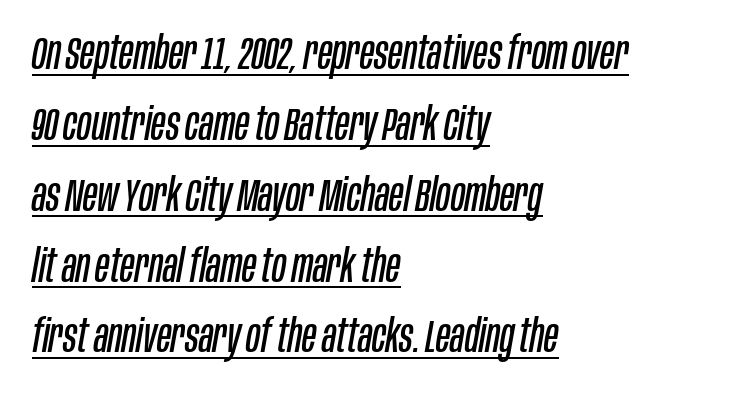
The image shows 46 px regular-weight, condensed type, italic (leaning right); set left-aligned, normal line spacing (1.54x), normal letter spacing, underlined; low stroke contrast and a large x-height.
